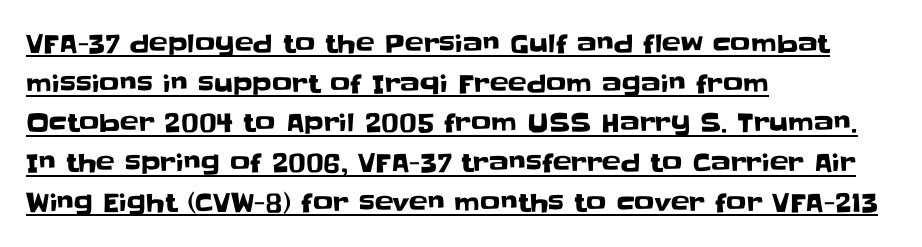
Q: Is the text italic (slanted)? A: No, it is upright.
Q: Is the text underlined? A: Yes.
Q: How is the paragraph aligned? A: Left-aligned.
Q: Is the spacing between letters normal or unusually wide? A: Normal.
Q: Is the spacing between lines tight, normal or loose? A: Normal.
